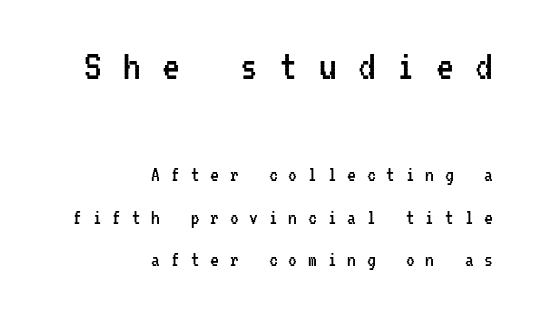
{"serif": "no", "italic": "no", "bold": "no", "weight": "regular", "width": "condensed", "stroke_contrast": "low", "x_height": "medium", "monospaced": "yes", "underline": "no", "align": "right", "line_spacing": "loose", "line_spacing_ratio": 1.93, "letter_spacing": "wide", "letter_spacing_em": 0.49, "larger_block": "first", "size_ratio": 2.0, "glyph_px": 44}
